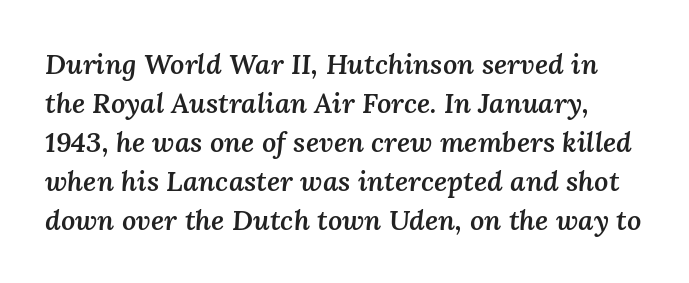
Tracking value appears to be zero — textbook default spacing. Varying glyph widths throughout — classic text-font behaviour. Italic? Definitely — the glyphs are oblique. The glyphs have the mass of a demibold cut, below bold.
